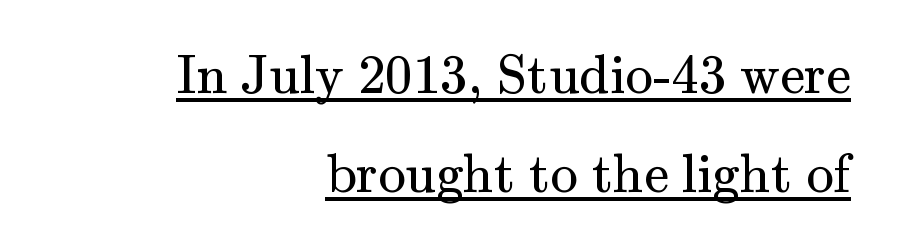
The image shows 55 px regular-weight serif type, upright; set right-aligned, line spacing 1.8x, normal letter spacing, underlined; medium stroke contrast and a small x-height.
